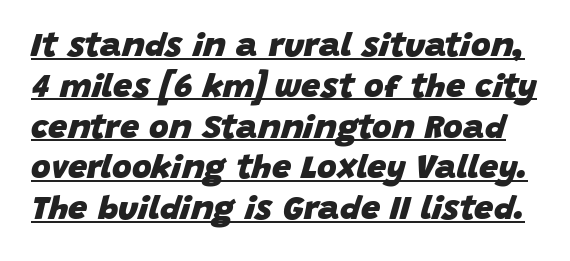
{"italic": "yes", "lean": "right", "slant_degrees": 15, "bold": "yes", "weight": "heavy", "width": "normal", "stroke_contrast": "low", "x_height": "large", "monospaced": "no", "underline": "yes", "line_spacing_ratio": 1.2, "letter_spacing": "normal", "letter_spacing_em": 0.0, "glyph_px": 34}
